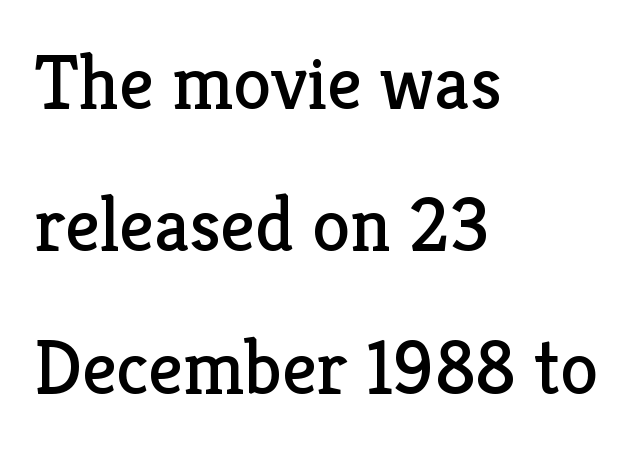
The image shows 77 px regular-weight serif type, upright; set left-aligned, line spacing 1.85x, normal letter spacing, not underlined; low stroke contrast and a medium x-height.
